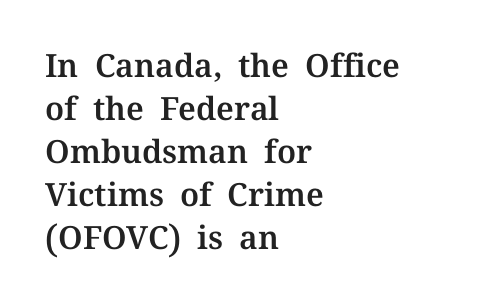
The image shows 32 px serif type, upright; set left-aligned, normal line spacing (1.34x), normal letter spacing, not underlined; medium stroke contrast and a medium x-height.
